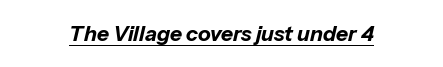
{"italic": "yes", "lean": "right", "slant_degrees": 13, "bold": "yes", "underline": "yes", "letter_spacing": "normal", "letter_spacing_em": 0.0, "glyph_px": 21}
